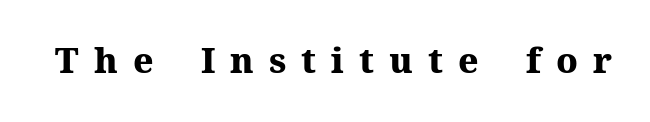
{"serif": "yes", "italic": "no", "bold": "yes", "weight": "heavy", "width": "normal", "stroke_contrast": "medium", "x_height": "medium", "monospaced": "no", "underline": "no", "letter_spacing": "wide", "letter_spacing_em": 0.43, "glyph_px": 35}
